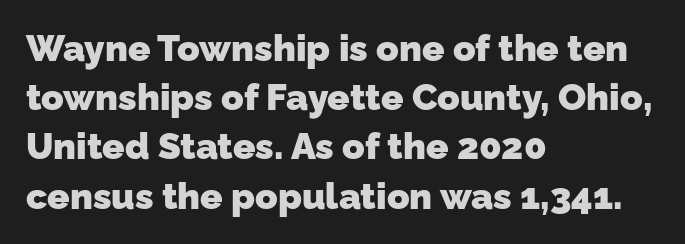
{"serif": "no", "bold": "yes", "weight": "heavy", "width": "normal", "stroke_contrast": "low", "x_height": "medium", "monospaced": "no", "underline": "no", "align": "left", "line_spacing": "normal", "line_spacing_ratio": 1.33, "letter_spacing": "normal", "letter_spacing_em": 0.0, "glyph_px": 37}
